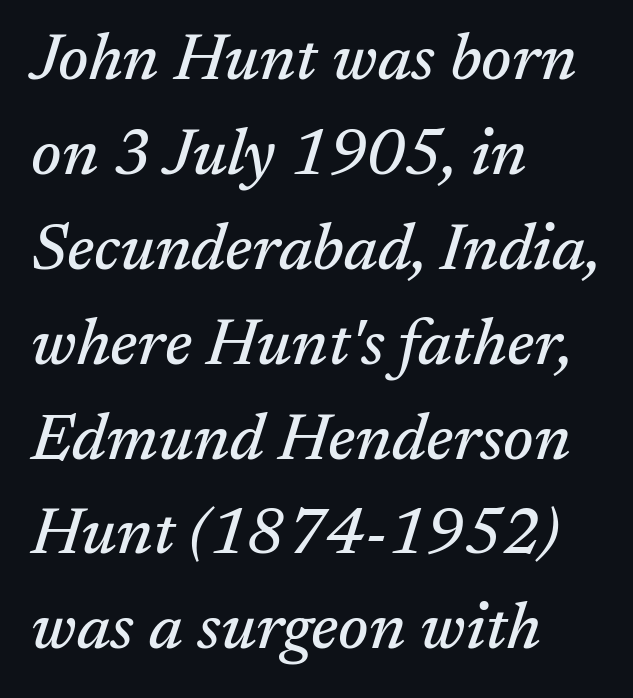
The image shows 65 px serif type, italic (leaning right); set left-aligned, normal line spacing (1.46x), normal letter spacing, not underlined; medium stroke contrast and a medium x-height.
